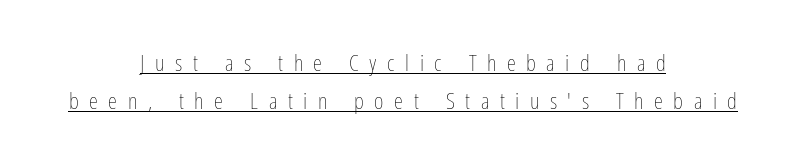
Q: Is the text bold? A: No.
Q: Is the text italic (slanted)? A: No, it is upright.
Q: Is the text underlined? A: Yes.
Q: How is the paragraph aligned? A: Centered.
Q: Is the spacing between letters normal or unusually wide? A: Unusually wide.
Q: Is the spacing between lines tight, normal or loose? A: Normal.
